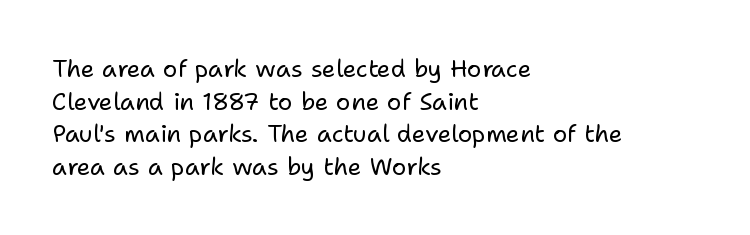
{"italic": "no", "bold": "no", "underline": "no", "align": "left", "line_spacing": "normal", "line_spacing_ratio": 1.36, "letter_spacing": "normal", "letter_spacing_em": 0.0, "glyph_px": 24}
